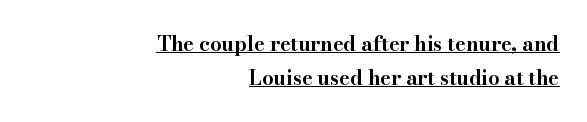
The image shows 20 px bold type, upright; set right-aligned, line spacing 1.72x, normal letter spacing, underlined.
